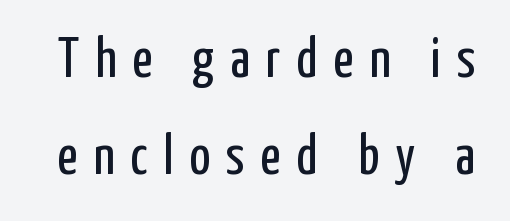
{"serif": "no", "italic": "no", "bold": "no", "weight": "regular", "width": "condensed", "stroke_contrast": "low", "x_height": "medium", "monospaced": "no", "underline": "no", "line_spacing_ratio": 1.73, "letter_spacing": "wide", "letter_spacing_em": 0.28, "glyph_px": 56}
